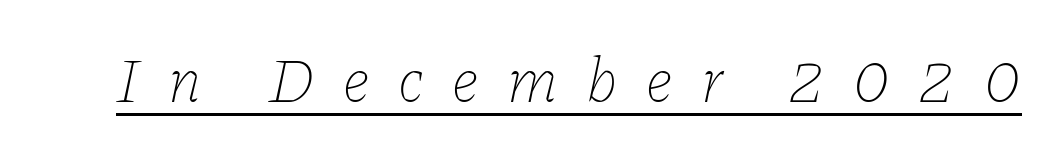
Q: Is the text bold? A: No.
Q: Is the text italic (slanted)? A: Yes, it leans right by about 11 degrees.
Q: Is the text underlined? A: Yes.
Q: Is the spacing between letters normal or unusually wide? A: Unusually wide.
Q: Width (condensed, normal, or wide)? A: Normal.
Q: Stroke contrast? A: Low.
Q: x-height? A: Medium.
Q: Monospaced? A: No.
